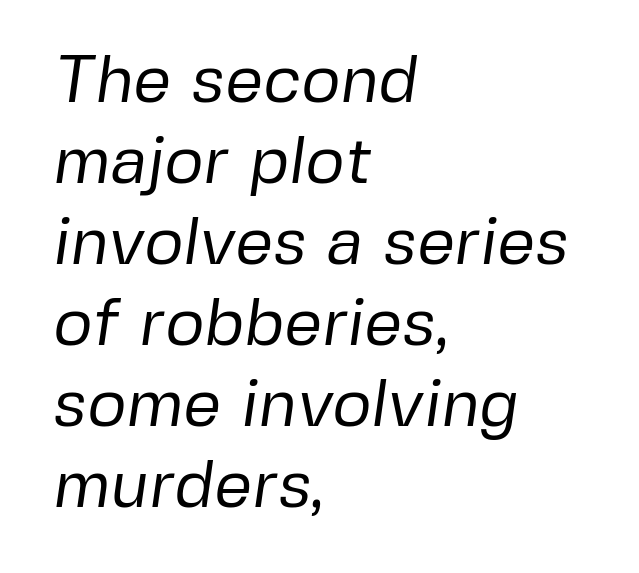
{"serif": "no", "bold": "no", "weight": "regular", "width": "normal", "stroke_contrast": "low", "x_height": "medium", "monospaced": "no", "underline": "no", "align": "left", "line_spacing_ratio": 1.21, "letter_spacing": "normal", "letter_spacing_em": 0.0, "glyph_px": 67}
